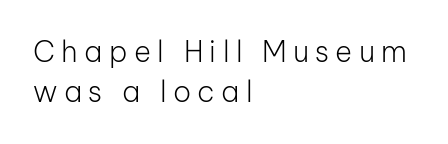
{"serif": "no", "italic": "no", "bold": "no", "weight": "light", "width": "normal", "stroke_contrast": "low", "x_height": "medium", "monospaced": "no", "underline": "no", "align": "left", "line_spacing": "normal", "line_spacing_ratio": 1.39, "letter_spacing": "wide", "letter_spacing_em": 0.22, "glyph_px": 29}
